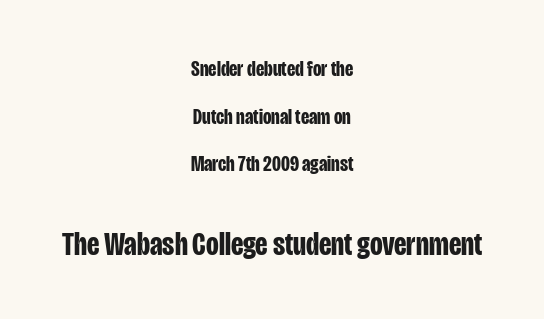
{"serif": "no", "italic": "no", "bold": "yes", "weight": "bold", "width": "condensed", "stroke_contrast": "low", "x_height": "large", "monospaced": "no", "underline": "no", "align": "center", "line_spacing": "loose", "line_spacing_ratio": 2.16, "letter_spacing": "normal", "letter_spacing_em": 0.0, "larger_block": "second", "size_ratio": 1.5, "glyph_px": 33}
